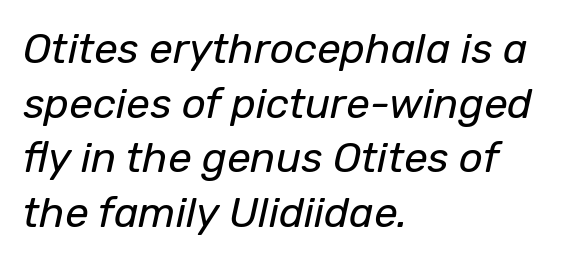
The image shows 42 px regular-weight type, italic (leaning right); set left-aligned, normal line spacing (1.3x), normal letter spacing, not underlined; low stroke contrast and a medium x-height.
